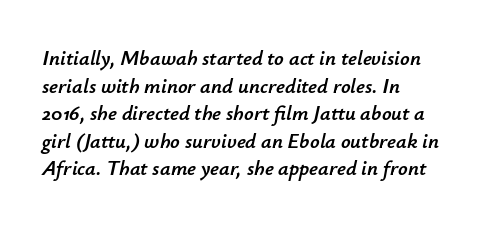
{"italic": "yes", "lean": "right", "slant_degrees": 12, "underline": "no", "align": "left", "line_spacing": "normal", "line_spacing_ratio": 1.31, "letter_spacing": "normal", "letter_spacing_em": 0.0, "glyph_px": 21}
